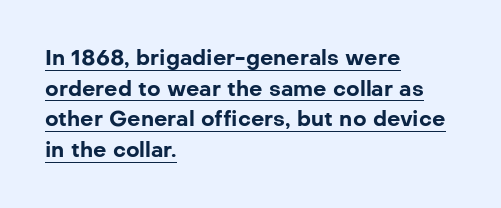
{"italic": "no", "bold": "yes", "underline": "yes", "align": "left", "line_spacing": "normal", "line_spacing_ratio": 1.46, "letter_spacing": "normal", "letter_spacing_em": 0.0, "glyph_px": 21}
